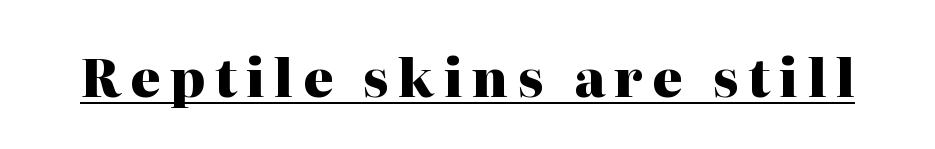
Chunky letters — that's bold for sure. The font's upright variant was chosen for this text. These characters rest on top of a visible drawn line. This sample has the flowing, uneven cadence of proportional lettering. Does the type have serifs? Yes, each stem ends in a small foot.
